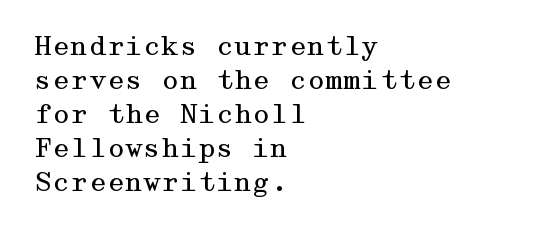
Q: Is the text bold? A: No.
Q: Is the text italic (slanted)? A: No, it is upright.
Q: Is the text underlined? A: No.
Q: How is the paragraph aligned? A: Left-aligned.
Q: Is the spacing between letters normal or unusually wide? A: Normal.
Q: Is the spacing between lines tight, normal or loose? A: Normal.
